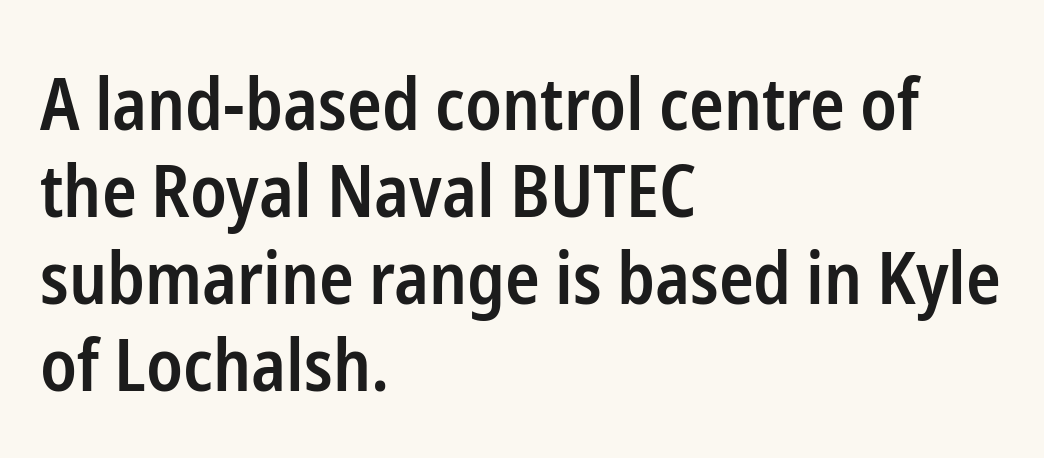
Q: Is the text bold? A: Semi-bold.
Q: Is the text italic (slanted)? A: No, it is upright.
Q: Is the typeface a serif or a sans-serif typeface? A: Sans-serif.
Q: Is the text underlined? A: No.
Q: How is the paragraph aligned? A: Left-aligned.
Q: Is the spacing between letters normal or unusually wide? A: Normal.
Q: Width (condensed, normal, or wide)? A: Condensed.
Q: Stroke contrast? A: Low.
Q: x-height? A: Medium.
Q: Monospaced? A: No.
